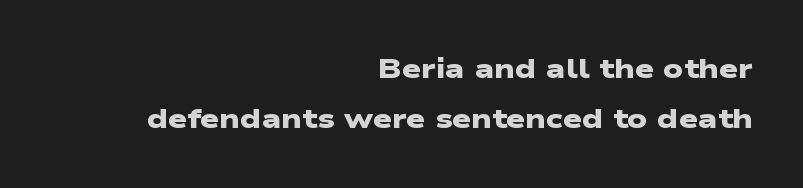
This sample is right-justified, so line beginnings fall wherever the words allow. This rendering leaves character spacing at its baseline value. Letters rest on an invisible, unmarked baseline. Typographic density is high because the face is bold.
